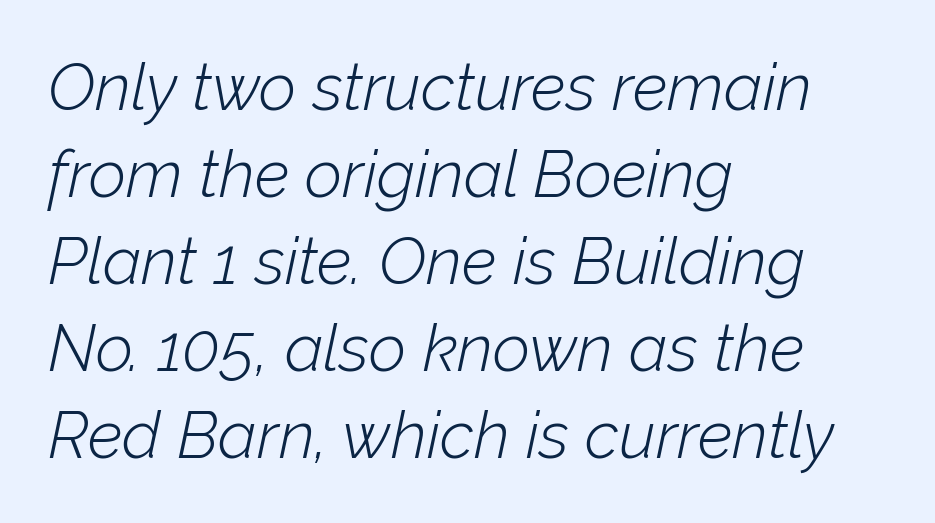
The image shows 65 px light type, italic (leaning right); set left-aligned, normal line spacing (1.34x), normal letter spacing, not underlined; low stroke contrast and a medium x-height.
